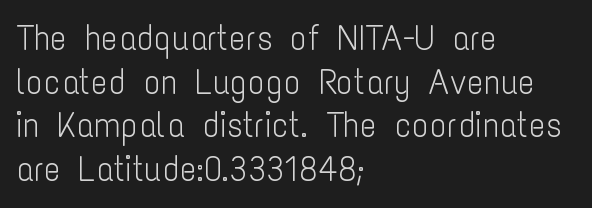
You could not count columns in this text — the font is proportionally spaced. Normally led — the rows are evenly, conventionally spaced. A quiet, ordinary-to-light weight characterises the typeface. Unlike a traditional serif, this face leaves its strokes unadorned.
